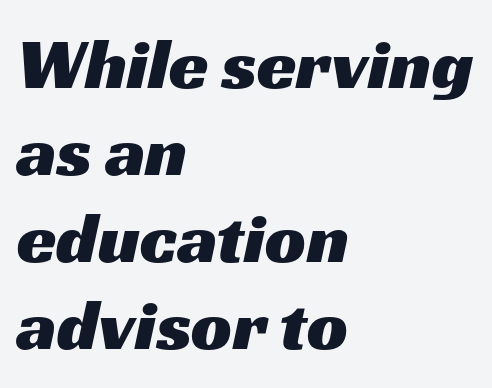
The image shows 72 px wide sans-serif type; set left-aligned, line spacing 1.21x, normal letter spacing, not underlined; medium stroke contrast and a medium x-height.
